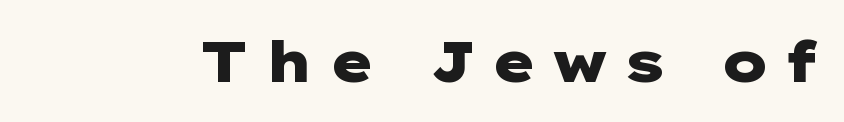
{"serif": "no", "italic": "no", "bold": "yes", "weight": "heavy", "width": "wide", "stroke_contrast": "low", "x_height": "medium", "underline": "no", "letter_spacing": "wide", "letter_spacing_em": 0.24, "glyph_px": 57}
